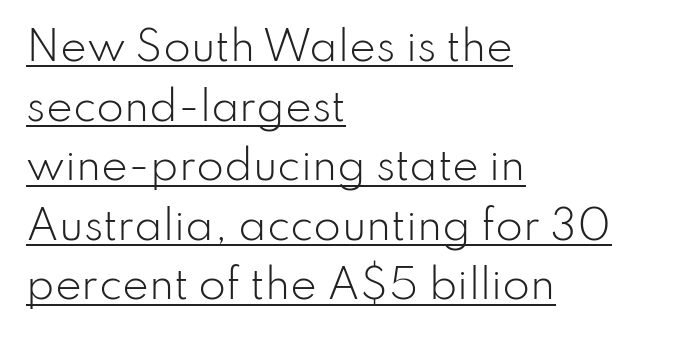
The image shows 40 px light sans-serif type, upright; set left-aligned, normal line spacing (1.49x), normal letter spacing, underlined; low stroke contrast and a small x-height.
